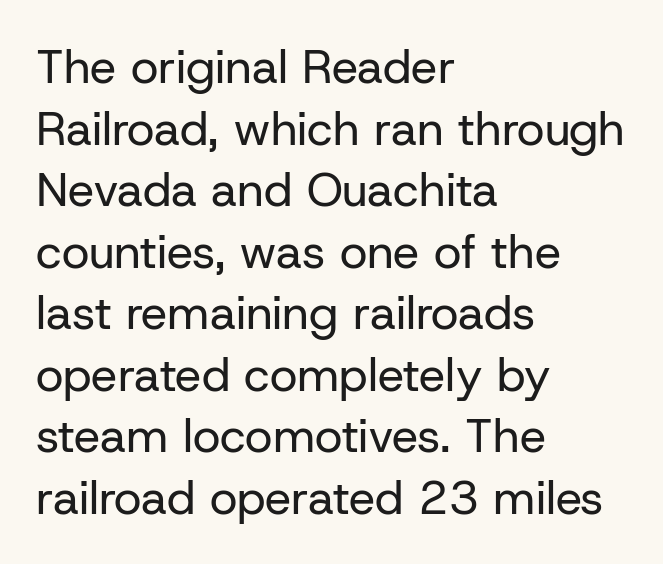
The rendering uses natural spacing where letterforms have individual widths. The axis of the letterforms is exactly vertical. A light-to-regular cut is what we see here. A normal amount of white space separates one row of letters from the next. Nothing unusual about the tracking: characters are spaced as the font intends.
